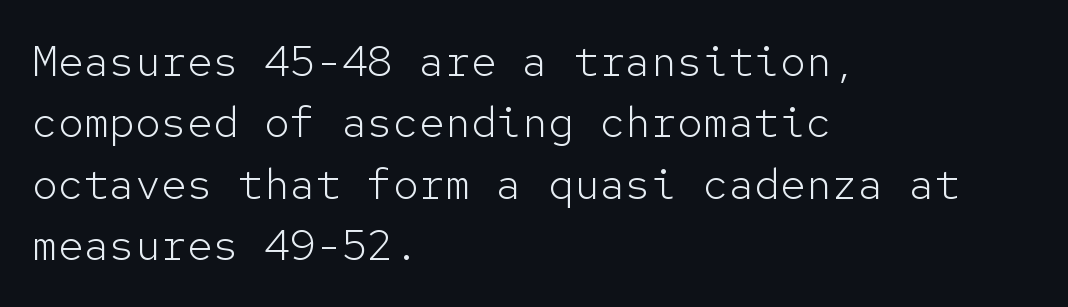
The image shows 43 px light sans-serif type, upright, monospaced; set left-aligned, normal line spacing (1.43x), normal letter spacing, not underlined; low stroke contrast and a medium x-height.
